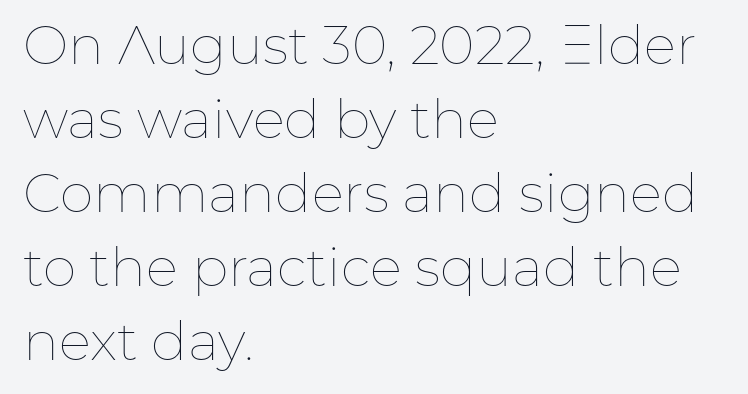
The image shows 54 px thin type, upright; set left-aligned, normal line spacing (1.37x), normal letter spacing, not underlined; low stroke contrast and a medium x-height.
